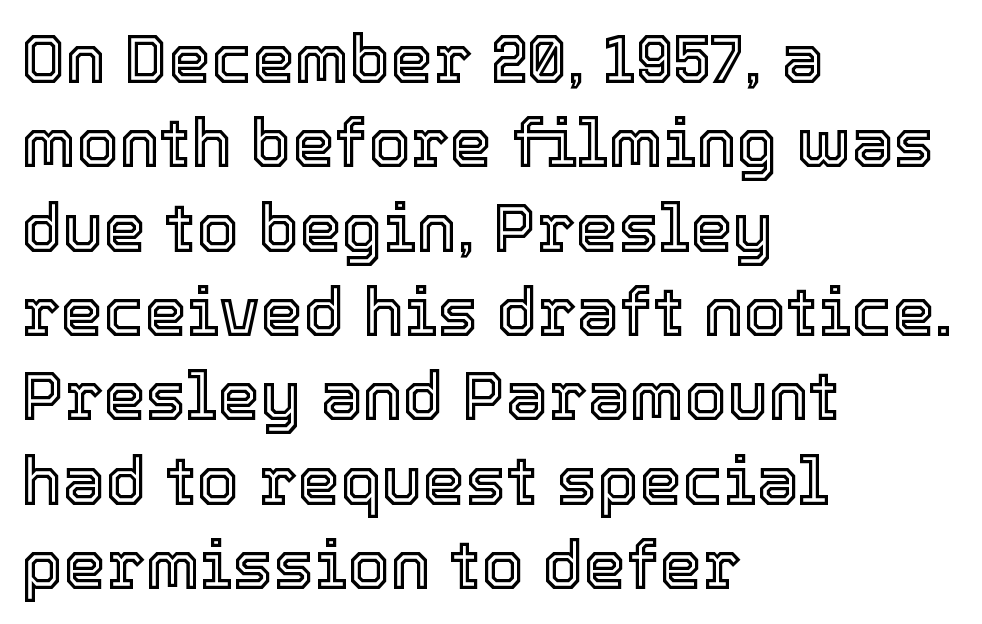
Nothing unusual about the tracking: characters are spaced as the font intends. If you drew a line through each stem, it would be perfectly vertical. The passage shown is not underscored anywhere. The paragraph has a hard left edge and a soft right edge. The passage shown is typed in a proportional face where columns would drift.
